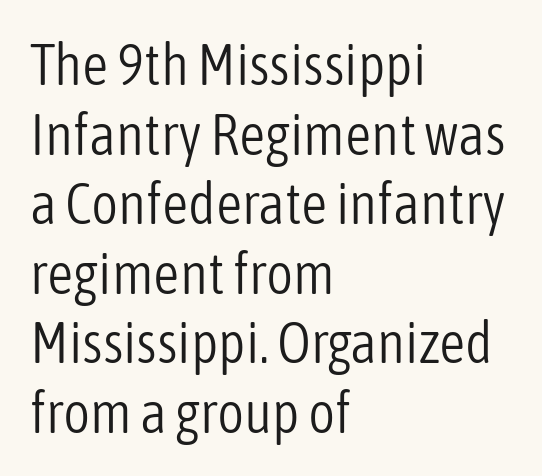
{"serif": "no", "italic": "no", "bold": "no", "weight": "light", "width": "condensed", "stroke_contrast": "low", "x_height": "medium", "monospaced": "no", "underline": "no", "align": "left", "line_spacing_ratio": 1.2, "letter_spacing": "normal", "letter_spacing_em": 0.0, "glyph_px": 58}
